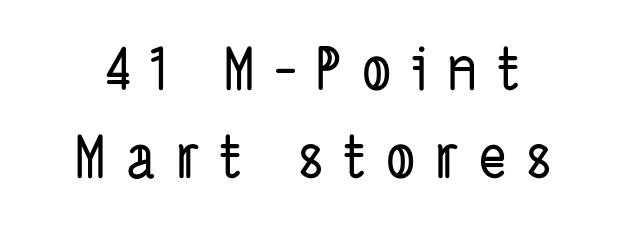
Inter-character spacing is expanded well beyond the font's built-in metrics. No word sits above an underline. Type style note: lacks serifs. Character widths vary here, with narrow letters taking less room than wide ones. Successive baselines arrive at the customary interval.
